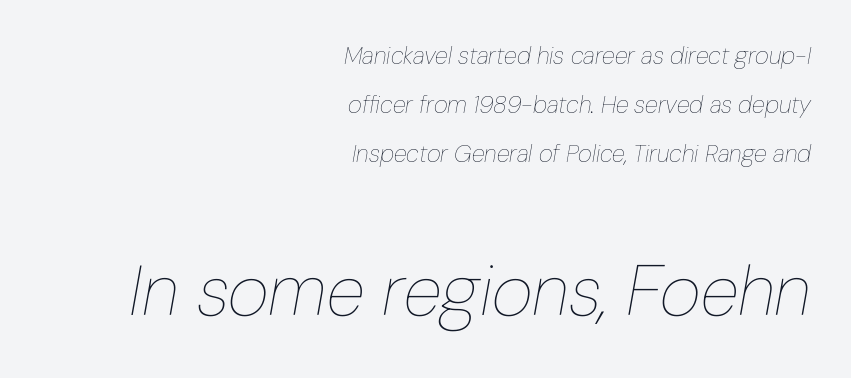
{"italic": "yes", "lean": "right", "slant_degrees": 10, "bold": "no", "weight": "thin", "width": "condensed", "stroke_contrast": "low", "x_height": "medium", "monospaced": "no", "underline": "no", "align": "right", "line_spacing": "loose", "line_spacing_ratio": 2.04, "letter_spacing": "normal", "letter_spacing_em": 0.0, "larger_block": "second", "size_ratio": 2.96, "glyph_px": 71}
